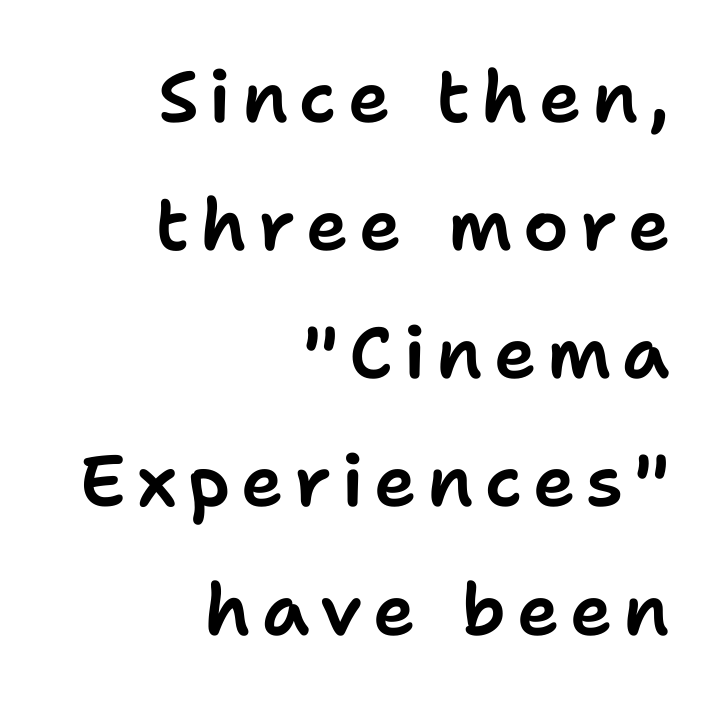
Quick note: not italic, upright. Which margin do the lines hug? The right one — the left edge is uneven. Serif or sans? Sans — the stroke terminals are bare. The passage shown is not underscored anywhere. Looks like regular typesetting: each glyph gets only the width it needs.
